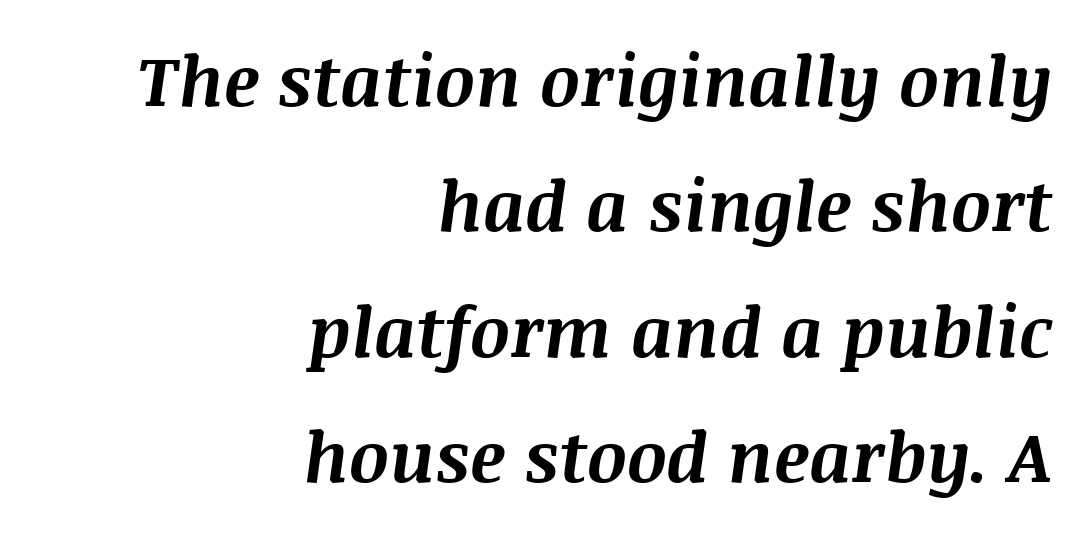
{"italic": "yes", "lean": "right", "slant_degrees": 8, "bold": "yes", "weight": "bold", "width": "normal", "stroke_contrast": "medium", "x_height": "large", "monospaced": "no", "underline": "no", "align": "right", "line_spacing_ratio": 1.79, "letter_spacing": "normal", "letter_spacing_em": 0.0, "glyph_px": 70}
